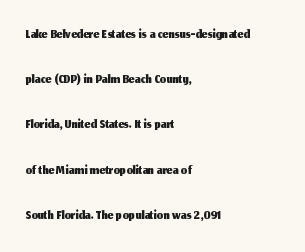
The image shows 20 px text type, upright; set left-aligned, loose line spacing (2.26x), normal letter spacing, not underlined.
